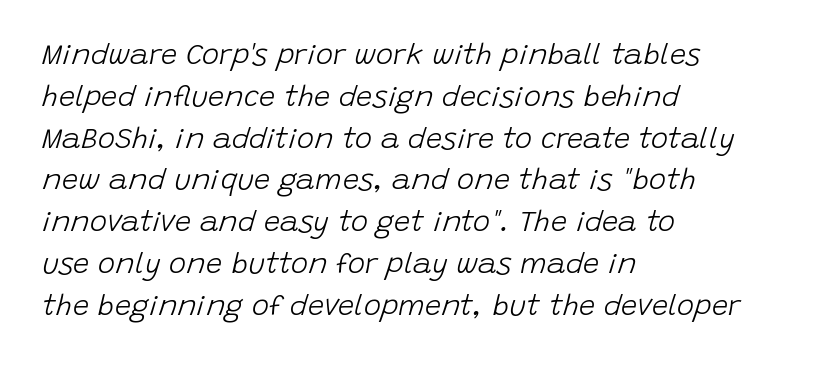
Q: Is the text bold? A: No.
Q: Is the text italic (slanted)? A: Yes, it leans right by about 15 degrees.
Q: Is the text underlined? A: No.
Q: How is the paragraph aligned? A: Left-aligned.
Q: Is the spacing between letters normal or unusually wide? A: Normal.
Q: Is the spacing between lines tight, normal or loose? A: Normal.
Q: Width (condensed, normal, or wide)? A: Normal.
Q: Stroke contrast? A: Low.
Q: x-height? A: Large.
Q: Monospaced? A: No.
